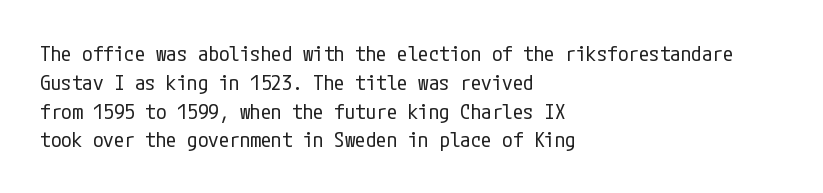
The image shows 21 px text type, upright; set left-aligned, normal line spacing (1.37x), normal letter spacing, not underlined.
